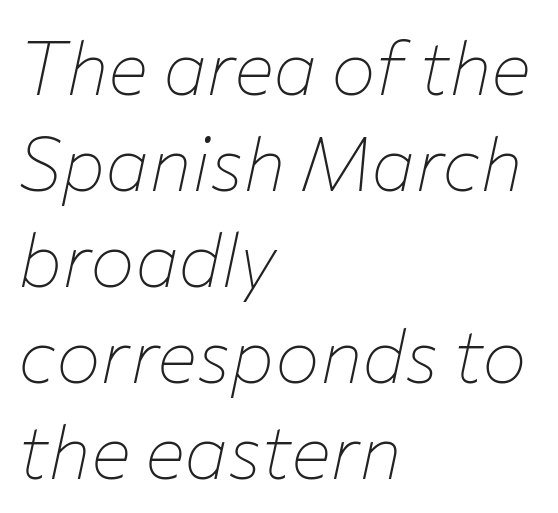
Line spacing here is normal. Italic? Definitely — the glyphs are oblique. This rendering uses left alignment, leaving the right contour irregular. Each letter keeps its own natural width here, so spacing adapts to shape. Check under the words: just untouched page.
